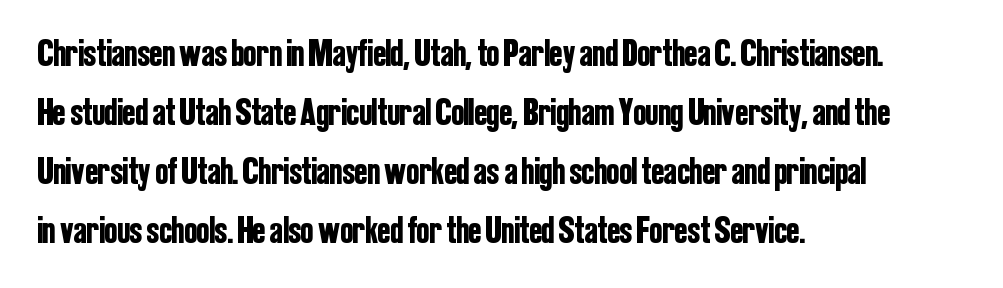
{"serif": "no", "italic": "no", "width": "condensed", "stroke_contrast": "low", "x_height": "medium", "monospaced": "no", "underline": "no", "align": "left", "line_spacing": "normal", "line_spacing_ratio": 1.55, "letter_spacing": "normal", "letter_spacing_em": 0.0, "glyph_px": 38}
